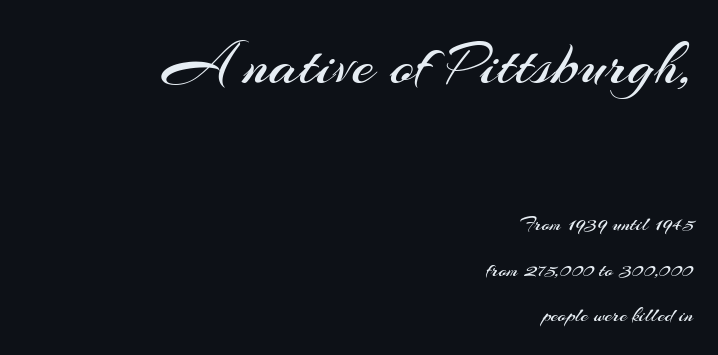
If you measured baseline to baseline, you'd find a long distance. Proportional: the letters do not fall into vertical columns. Decoration check: the copy has no underline. These lines keep a tight, regular rhythm from letter to letter. Of the two passages, the one on top uses the larger point size. The text was rendered using a sans face with plain stroke endings.
